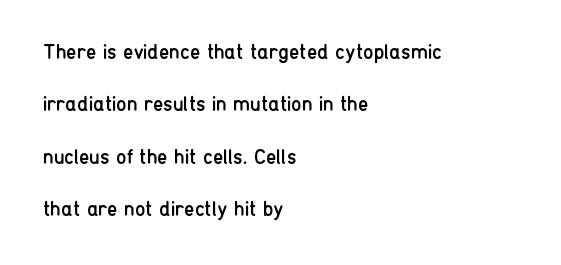
Quick note: underline off. Tracking value appears to be zero — textbook default spacing. Summary of vertical rhythm: relaxed, with wide interline spacing. If you drew a line through each stem, it would be perfectly vertical. Horizontally, the lines are justified to the leading edge only.
